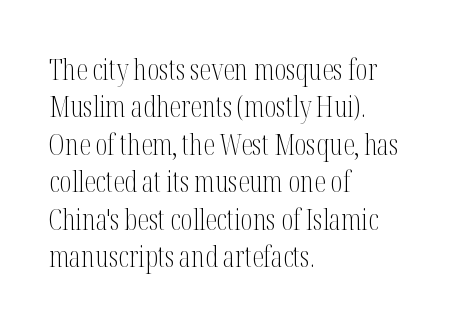
{"serif": "yes", "italic": "no", "bold": "no", "weight": "light", "width": "condensed", "stroke_contrast": "medium", "x_height": "medium", "monospaced": "no", "underline": "no", "align": "left", "line_spacing": "normal", "line_spacing_ratio": 1.29, "letter_spacing": "normal", "letter_spacing_em": 0.0, "glyph_px": 29}
